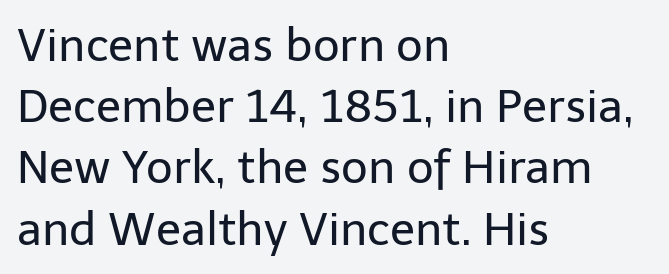
The image shows 46 px regular-weight sans-serif type, upright; set left-aligned, normal line spacing (1.33x), normal letter spacing, not underlined; low stroke contrast and a medium x-height.
